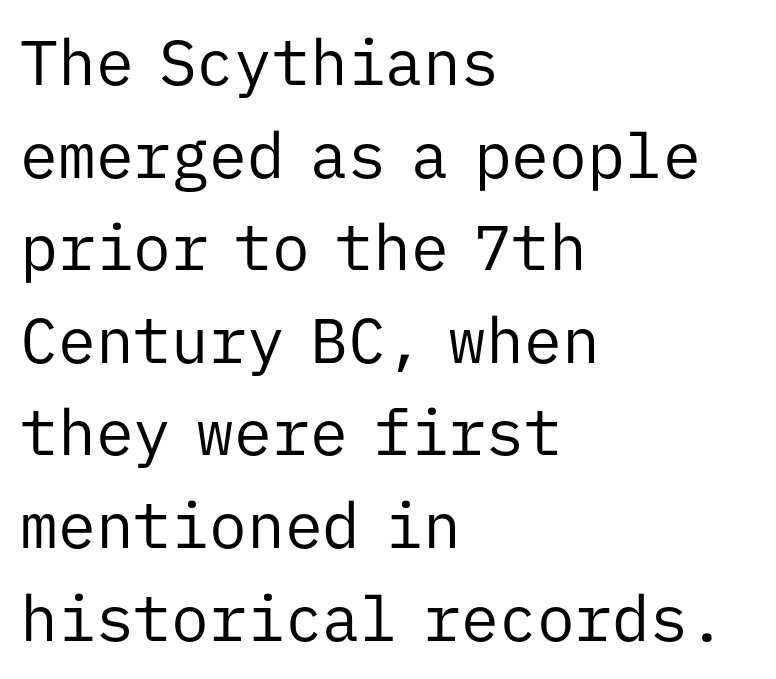
Q: Is the text bold? A: No.
Q: Is the text italic (slanted)? A: No, it is upright.
Q: Is the typeface a serif or a sans-serif typeface? A: Sans-serif.
Q: Is the text underlined? A: No.
Q: How is the paragraph aligned? A: Left-aligned.
Q: Is the spacing between letters normal or unusually wide? A: Normal.
Q: Is the spacing between lines tight, normal or loose? A: Normal.
Q: Width (condensed, normal, or wide)? A: Normal.
Q: Stroke contrast? A: Low.
Q: x-height? A: Medium.
Q: Monospaced? A: Yes.
